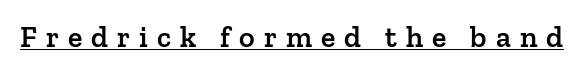
The image shows 30 px semibold serif type, upright; set unusually wide letter spacing (+0.3 em), underlined; low stroke contrast and a medium x-height.
